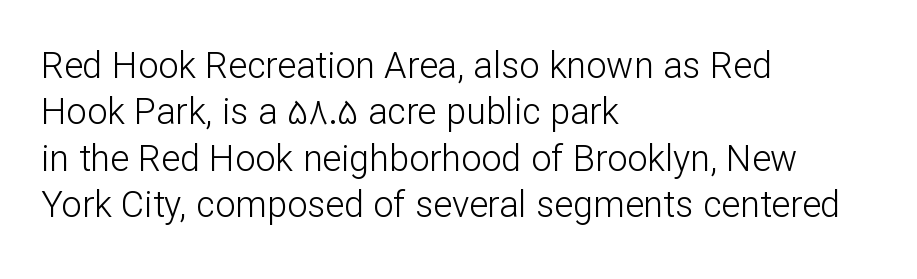
The image shows 36 px light sans-serif type, upright; set left-aligned, normal line spacing (1.29x), normal letter spacing, not underlined; low stroke contrast and a medium x-height.
